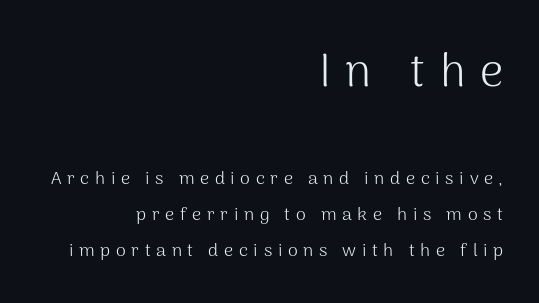
The image shows 46 px light sans-serif type, upright; set right-aligned, loose line spacing (1.99x), unusually wide letter spacing (+0.31 em), not underlined; the first (top) block is 2.56x larger; medium stroke contrast and a medium x-height.
